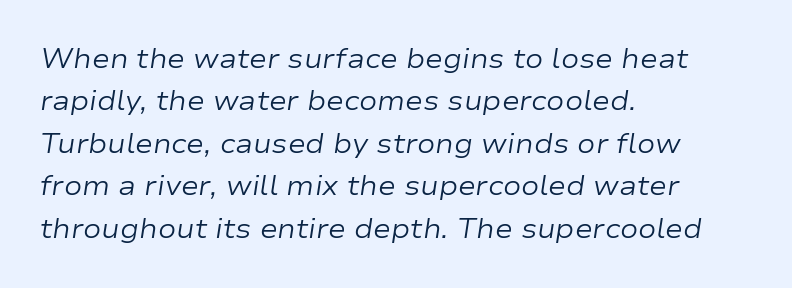
Q: Is the text bold? A: No.
Q: Is the text italic (slanted)? A: Yes, it leans right by about 9 degrees.
Q: Is the text underlined? A: No.
Q: How is the paragraph aligned? A: Left-aligned.
Q: Is the spacing between letters normal or unusually wide? A: Normal.
Q: Is the spacing between lines tight, normal or loose? A: Normal.
